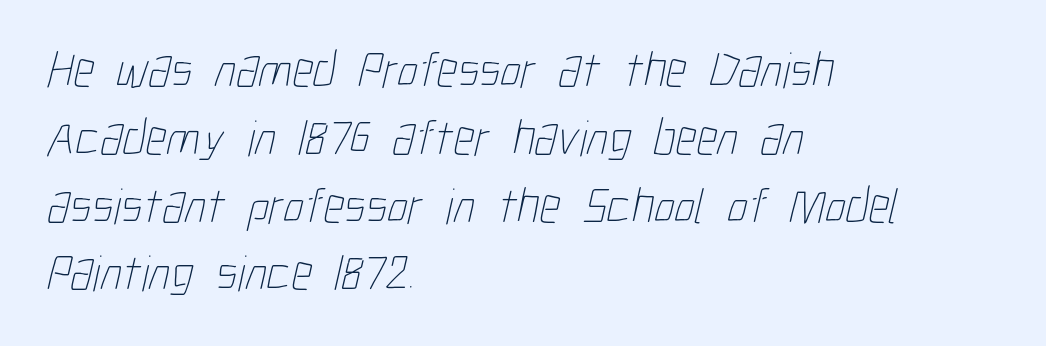
This sample has the flowing, uneven cadence of proportional lettering. Ink coverage per letter is moderate at most. Does the leading feel generous? No, just average. These lines are set flush left with a ragged right edge. Letter spacing: default. The foot of each line stays bare and open.
